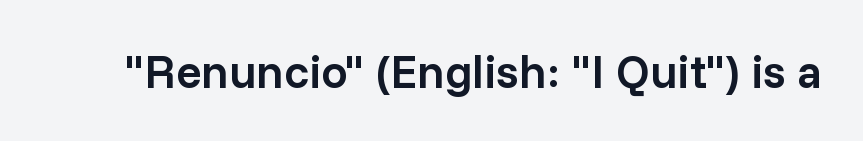
{"serif": "no", "italic": "no", "bold": "semi", "weight": "semibold", "width": "normal", "stroke_contrast": "low", "x_height": "medium", "monospaced": "no", "underline": "no", "letter_spacing": "normal", "letter_spacing_em": 0.0, "glyph_px": 47}
